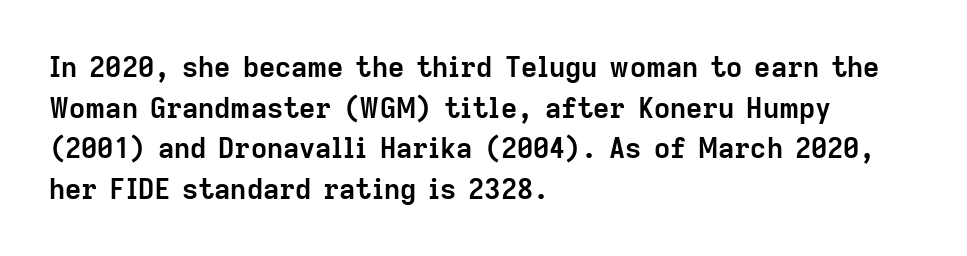
Q: Is the text bold? A: Yes.
Q: Is the text italic (slanted)? A: No, it is upright.
Q: Is the typeface a serif or a sans-serif typeface? A: Sans-serif.
Q: Is the text underlined? A: No.
Q: How is the paragraph aligned? A: Left-aligned.
Q: Is the spacing between letters normal or unusually wide? A: Normal.
Q: Is the spacing between lines tight, normal or loose? A: Normal.
Q: Width (condensed, normal, or wide)? A: Normal.
Q: Stroke contrast? A: Low.
Q: x-height? A: Medium.
Q: Monospaced? A: No.
